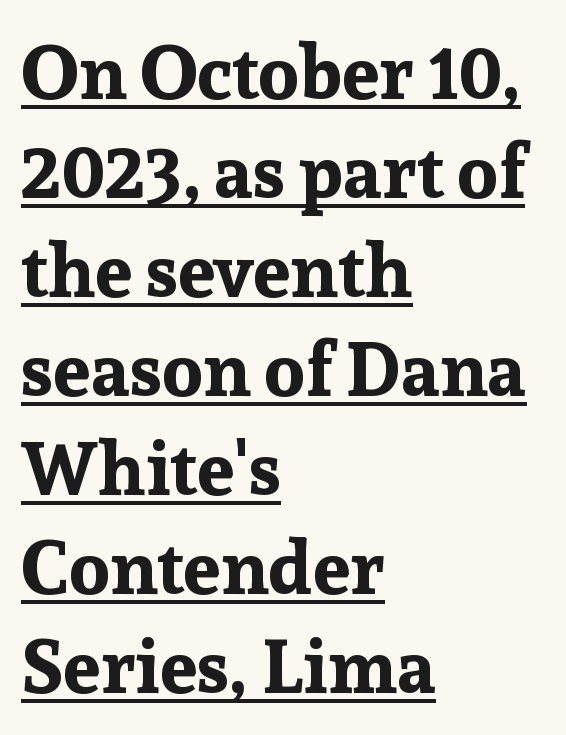
The image shows 75 px bold serif type, upright; set left-aligned, normal line spacing (1.32x), normal letter spacing, underlined; low stroke contrast and a medium x-height.
